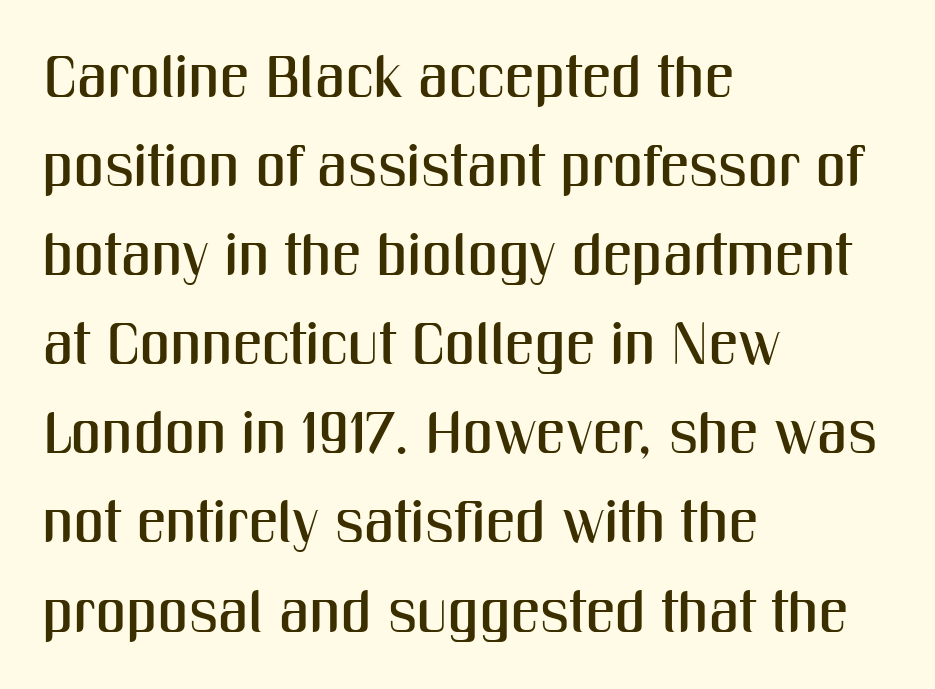
Q: Is the text italic (slanted)? A: No, it is upright.
Q: Is the typeface a serif or a sans-serif typeface? A: Sans-serif.
Q: Is the text underlined? A: No.
Q: How is the paragraph aligned? A: Left-aligned.
Q: Is the spacing between letters normal or unusually wide? A: Normal.
Q: Is the spacing between lines tight, normal or loose? A: Normal.
Q: Width (condensed, normal, or wide)? A: Condensed.
Q: Stroke contrast? A: Medium.
Q: x-height? A: Medium.
Q: Monospaced? A: No.
